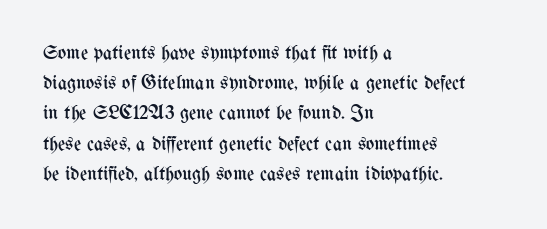
Q: Is the text bold? A: No.
Q: Is the text italic (slanted)? A: No, it is upright.
Q: Is the text underlined? A: No.
Q: How is the paragraph aligned? A: Left-aligned.
Q: Is the spacing between letters normal or unusually wide? A: Normal.
Q: Is the spacing between lines tight, normal or loose? A: Normal.
